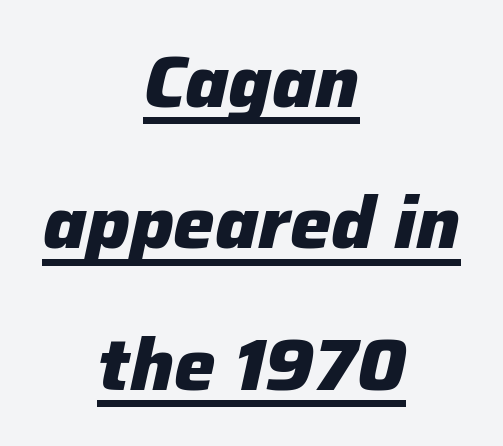
You could call the tracking neutral — neither tight nor loose. Each letter keeps its own natural width here, so spacing adapts to shape. On the weight axis this lands at bold, roughly 700. The sample's only ornament is a line tracing under the words. Centered paragraph, ragged on both sides.
